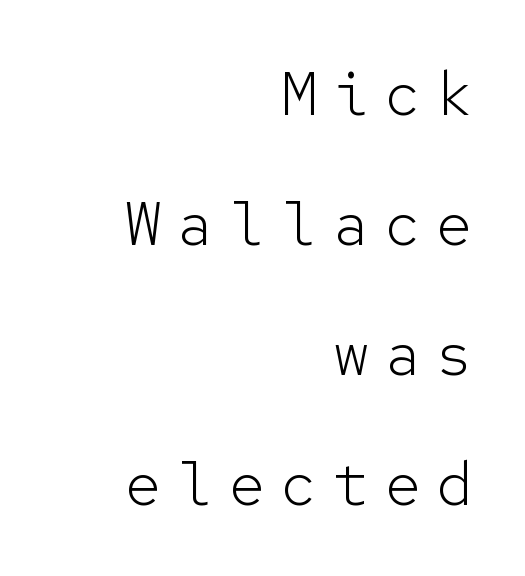
Q: Is the text bold? A: No.
Q: Is the text italic (slanted)? A: No, it is upright.
Q: Is the typeface a serif or a sans-serif typeface? A: Sans-serif.
Q: Is the text underlined? A: No.
Q: How is the paragraph aligned? A: Right-aligned.
Q: Is the spacing between letters normal or unusually wide? A: Unusually wide.
Q: Is the spacing between lines tight, normal or loose? A: Loose.
Q: Width (condensed, normal, or wide)? A: Normal.
Q: Stroke contrast? A: Low.
Q: x-height? A: Medium.
Q: Monospaced? A: Yes.
